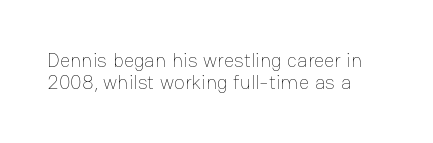
The image shows 20 px text type, upright; set left-aligned, tight line spacing (1.12x), normal letter spacing, not underlined.
